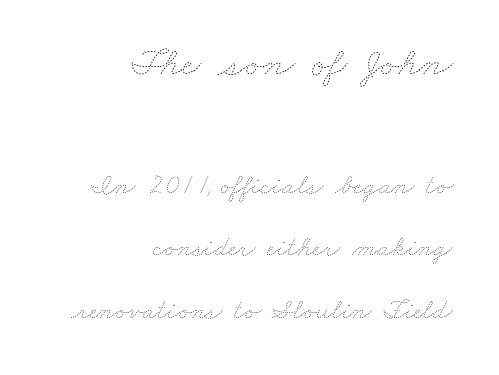
Q: Is the text bold? A: No.
Q: Is the text underlined? A: No.
Q: How is the paragraph aligned? A: Right-aligned.
Q: Is the spacing between letters normal or unusually wide? A: Normal.
Q: Is the spacing between lines tight, normal or loose? A: Loose.
Q: Which block of text is set in a larger size, the first (top) or the second (bottom)? A: The first (top) one.
Q: Width (condensed, normal, or wide)? A: Wide.
Q: Stroke contrast? A: Low.
Q: x-height? A: Small.
Q: Monospaced? A: No.
